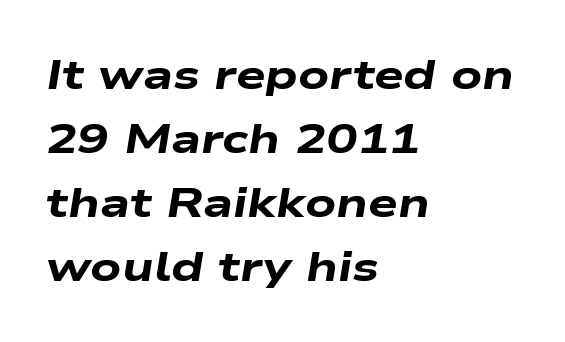
The image shows 42 px heavy, wide type, italic (leaning right); set left-aligned, normal line spacing (1.52x), normal letter spacing, not underlined; low stroke contrast and a medium x-height.
